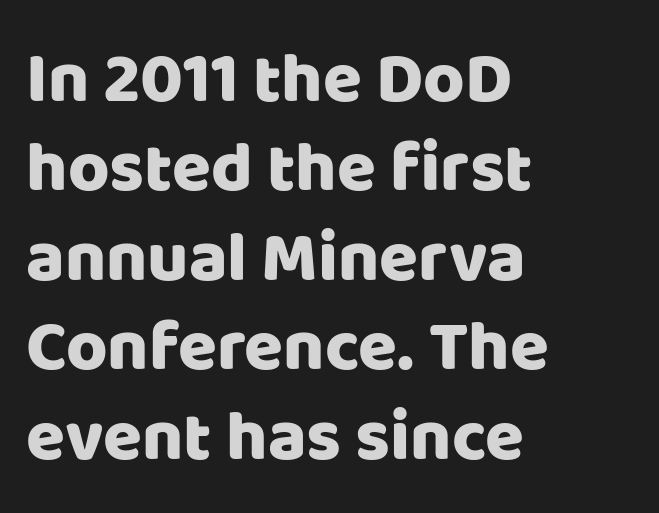
The image shows 71 px sans-serif type, upright; set left-aligned, normal line spacing (1.26x), normal letter spacing, not underlined; low stroke contrast and a large x-height.
